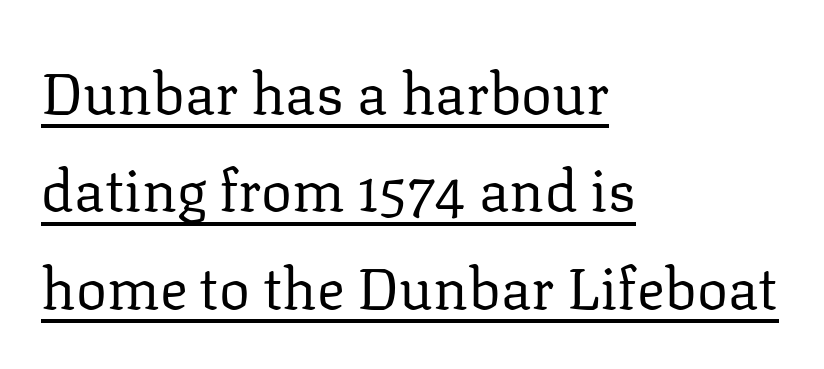
Q: Is the text bold? A: No.
Q: Is the text italic (slanted)? A: No, it is upright.
Q: Is the typeface a serif or a sans-serif typeface? A: Serif.
Q: Is the text underlined? A: Yes.
Q: How is the paragraph aligned? A: Left-aligned.
Q: Is the spacing between letters normal or unusually wide? A: Normal.
Q: Is the spacing between lines tight, normal or loose? A: Normal.
Q: Width (condensed, normal, or wide)? A: Normal.
Q: Stroke contrast? A: Low.
Q: x-height? A: Medium.
Q: Monospaced? A: No.
